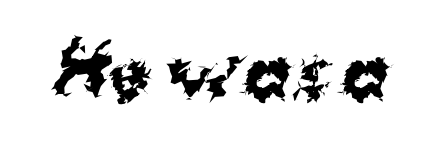
The image shows 71 px bold sans-serif type; set normal letter spacing, not underlined; medium stroke contrast and a medium x-height.
